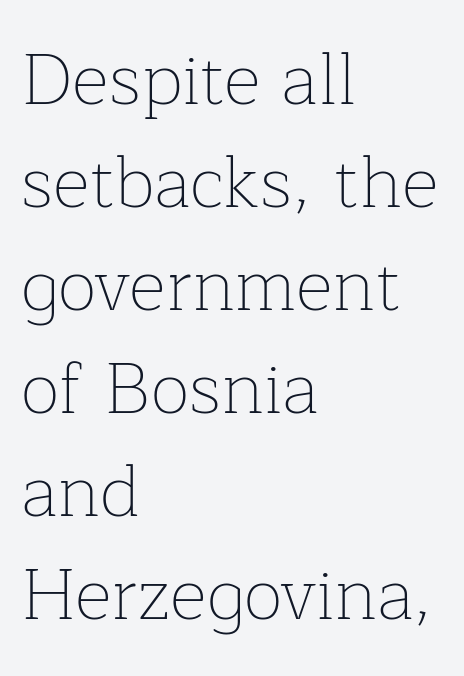
{"serif": "yes", "italic": "no", "bold": "no", "weight": "thin", "width": "normal", "stroke_contrast": "low", "x_height": "medium", "monospaced": "no", "underline": "no", "align": "left", "line_spacing": "normal", "line_spacing_ratio": 1.43, "letter_spacing": "normal", "letter_spacing_em": 0.0, "glyph_px": 72}
